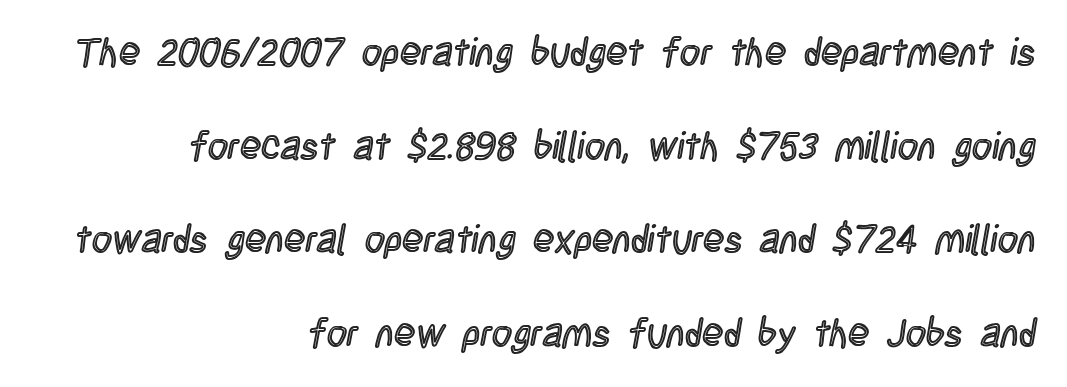
Q: Is the text italic (slanted)? A: Yes.
Q: Is the text underlined? A: No.
Q: How is the paragraph aligned? A: Right-aligned.
Q: Is the spacing between letters normal or unusually wide? A: Normal.
Q: Is the spacing between lines tight, normal or loose? A: Loose.
Q: Width (condensed, normal, or wide)? A: Condensed.
Q: x-height? A: Large.
Q: Monospaced? A: No.
